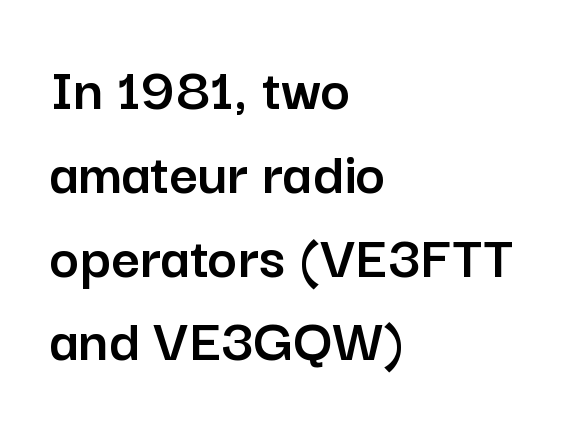
The image shows 63 px sans-serif type, upright; set left-aligned, normal line spacing (1.33x), normal letter spacing, not underlined; low stroke contrast and a medium x-height.
